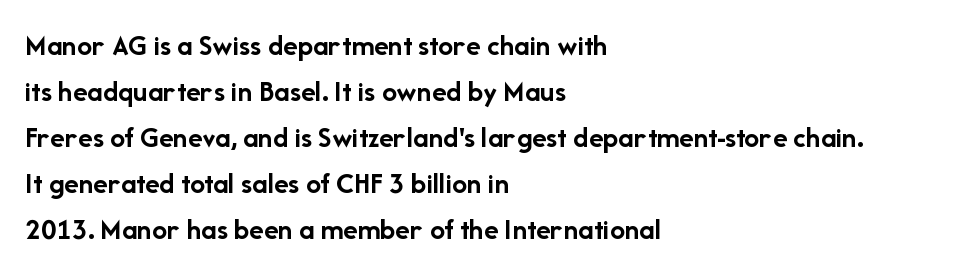
The image shows 30 px semibold sans-serif type, upright; set left-aligned, normal line spacing (1.53x), normal letter spacing, not underlined; low stroke contrast and a medium x-height.
